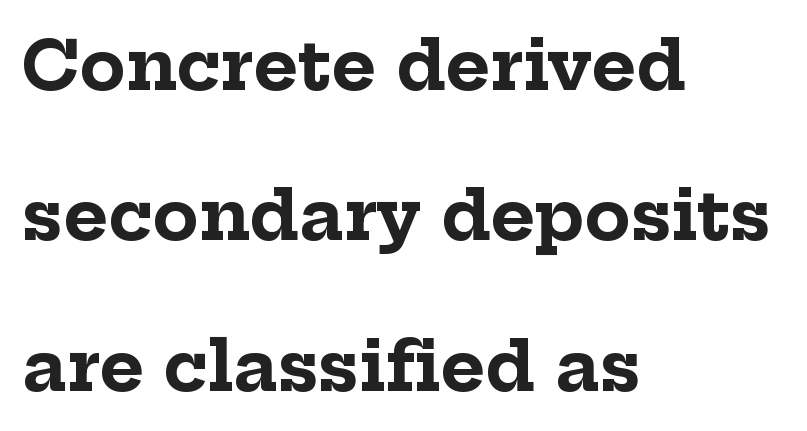
The image shows 68 px bold serif type, upright; set left-aligned, loose line spacing (2.21x), normal letter spacing, not underlined; low stroke contrast and a medium x-height.
